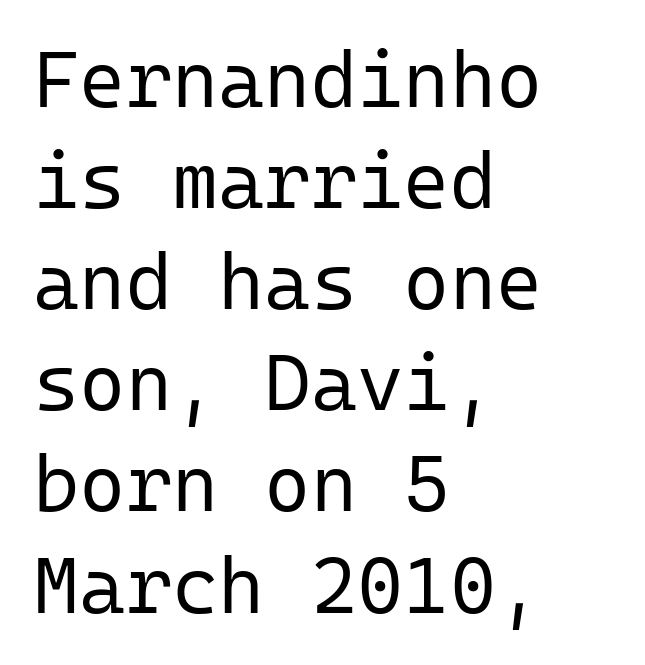
The image shows 79 px regular-weight sans-serif type, upright, monospaced; set left-aligned, normal line spacing (1.28x), normal letter spacing, not underlined; low stroke contrast and a medium x-height.
